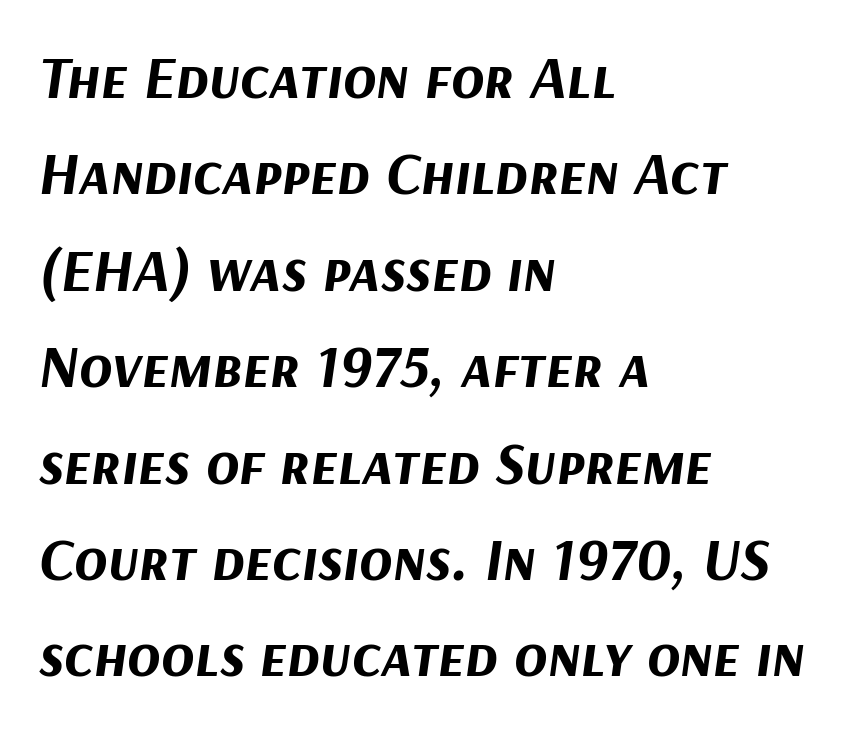
{"italic": "yes", "lean": "right", "slant_degrees": 9, "bold": "yes", "weight": "bold", "width": "normal", "stroke_contrast": "medium", "x_height": "medium", "monospaced": "no", "underline": "no", "align": "left", "line_spacing": "normal", "line_spacing_ratio": 1.58, "letter_spacing": "normal", "letter_spacing_em": 0.0, "glyph_px": 61}
